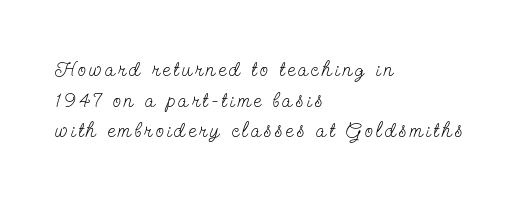
Q: Is the text bold? A: No.
Q: Is the text italic (slanted)? A: Yes.
Q: Is the text underlined? A: No.
Q: How is the paragraph aligned? A: Left-aligned.
Q: Is the spacing between lines tight, normal or loose? A: Normal.
